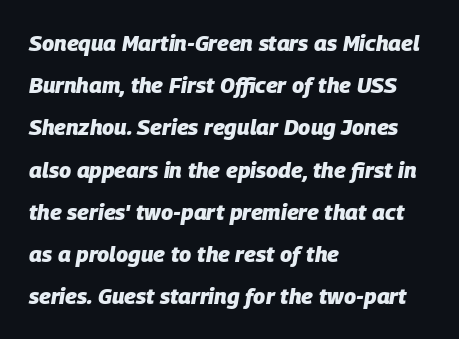
The image shows 22 px bold type, italic (leaning right); set left-aligned, loose line spacing (1.92x), normal letter spacing, not underlined.
